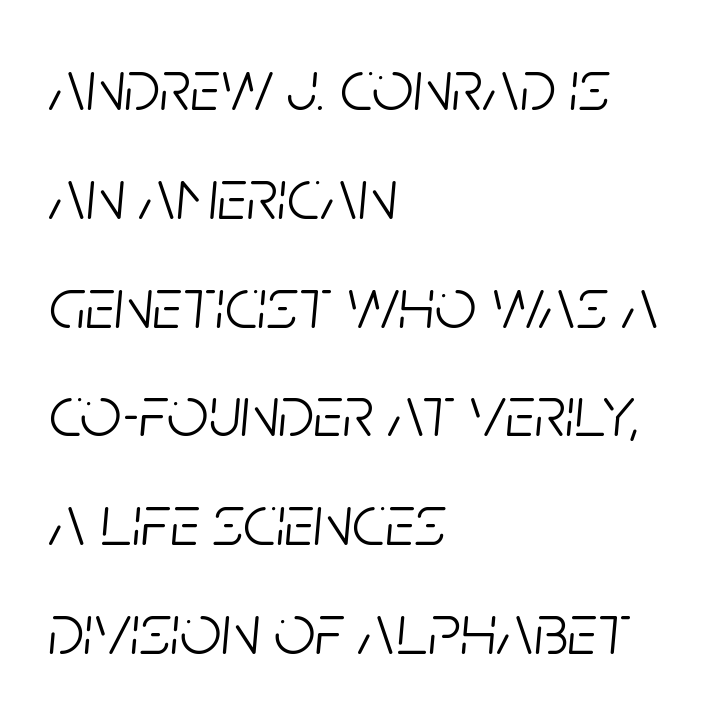
{"italic": "yes", "lean": "right", "slant_degrees": 5, "bold": "no", "weight": "light", "width": "condensed", "stroke_contrast": "low", "x_height": "large", "monospaced": "no", "underline": "no", "align": "left", "line_spacing": "normal", "line_spacing_ratio": 1.49, "letter_spacing": "normal", "letter_spacing_em": 0.0, "glyph_px": 73}
